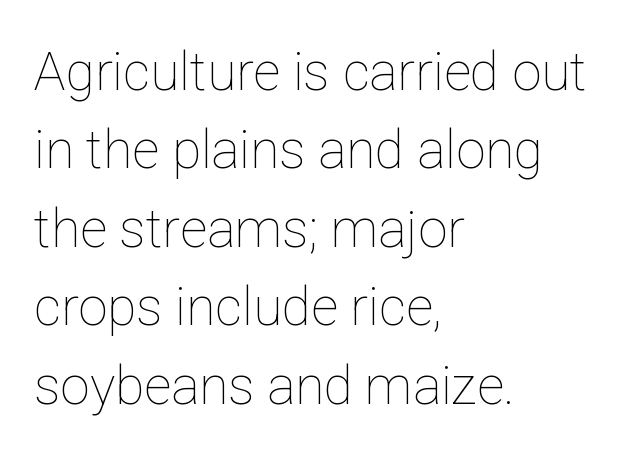
Q: Is the text bold? A: No.
Q: Is the text italic (slanted)? A: No, it is upright.
Q: Is the text underlined? A: No.
Q: How is the paragraph aligned? A: Left-aligned.
Q: Is the spacing between letters normal or unusually wide? A: Normal.
Q: Is the spacing between lines tight, normal or loose? A: Normal.
Q: Width (condensed, normal, or wide)? A: Normal.
Q: Stroke contrast? A: Low.
Q: x-height? A: Medium.
Q: Monospaced? A: No.
